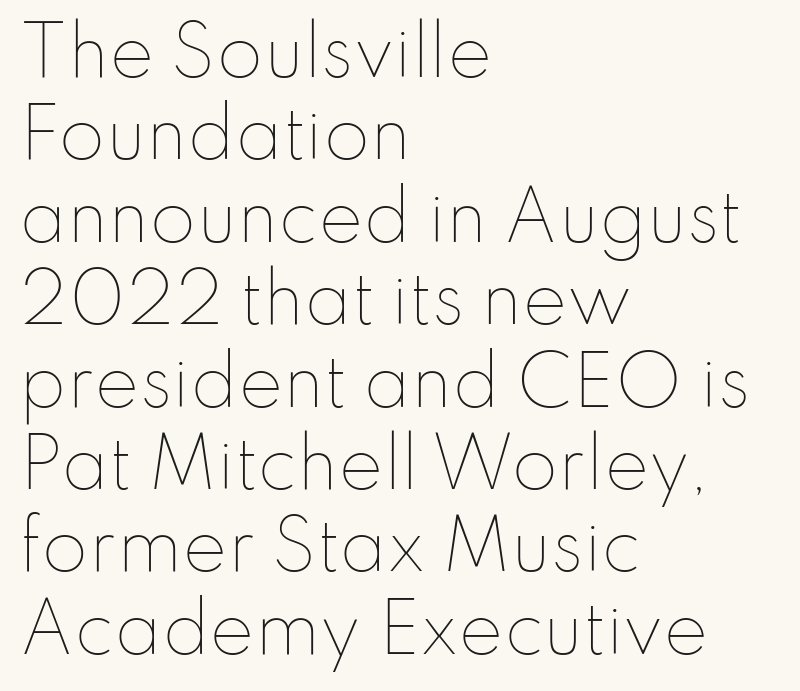
{"italic": "no", "bold": "no", "weight": "thin", "width": "normal", "stroke_contrast": "low", "x_height": "small", "monospaced": "no", "underline": "no", "align": "left", "line_spacing_ratio": 1.23, "letter_spacing": "normal", "letter_spacing_em": 0.0, "glyph_px": 67}
